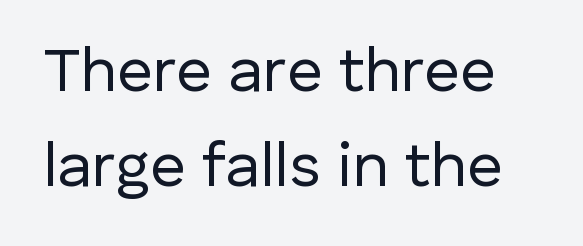
Looks like regular typesetting: each glyph gets only the width it needs. Typographically, this falls in the sans-serif category. Do the letters lean? They stand straight. The strip under each line holds only bare page. Is the letter spacing exaggerated? No — it looks like the ordinary default. The passage shown is not bold in any degree.
